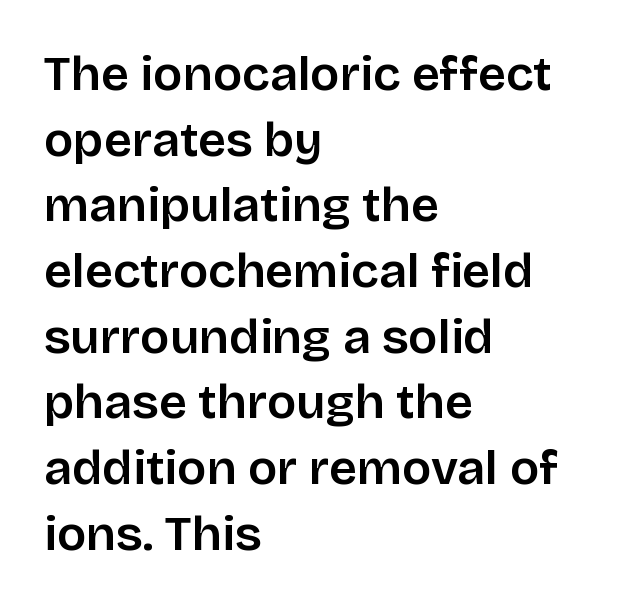
Q: Is the text italic (slanted)? A: No, it is upright.
Q: Is the typeface a serif or a sans-serif typeface? A: Sans-serif.
Q: Is the text underlined? A: No.
Q: How is the paragraph aligned? A: Left-aligned.
Q: Is the spacing between letters normal or unusually wide? A: Normal.
Q: Is the spacing between lines tight, normal or loose? A: Normal.
Q: Width (condensed, normal, or wide)? A: Normal.
Q: Stroke contrast? A: Low.
Q: x-height? A: Large.
Q: Monospaced? A: No.
